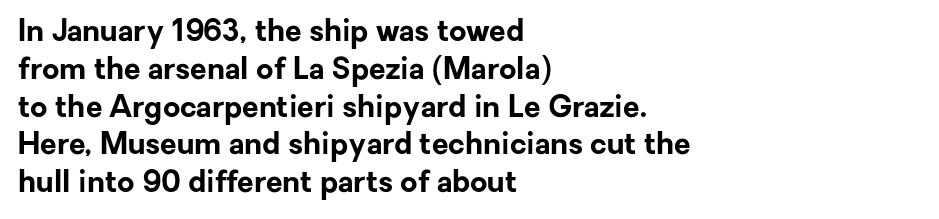
The rendering uses natural spacing where letterforms have individual widths. The glyphs have the mass of a bold cut. The letters stand upright; this is a roman face. Line spacing here is normal.
